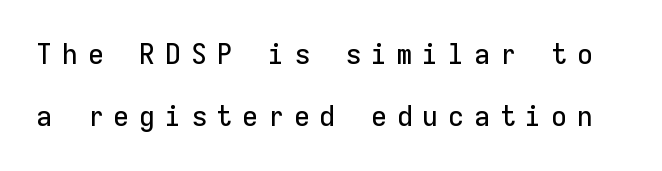
The image shows 29 px sans-serif type, upright, monospaced; set loose line spacing (2.13x), unusually wide letter spacing (+0.34 em), not underlined; low stroke contrast and a medium x-height.
